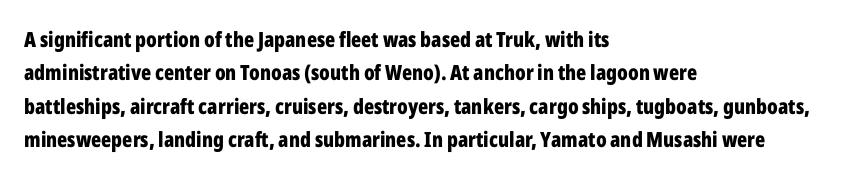
The lines sit at an ordinary, default distance from one another. Bare-footed words on every line. The rendering uses a bold face; every stroke is thick and dark. Posture: upright roman.
